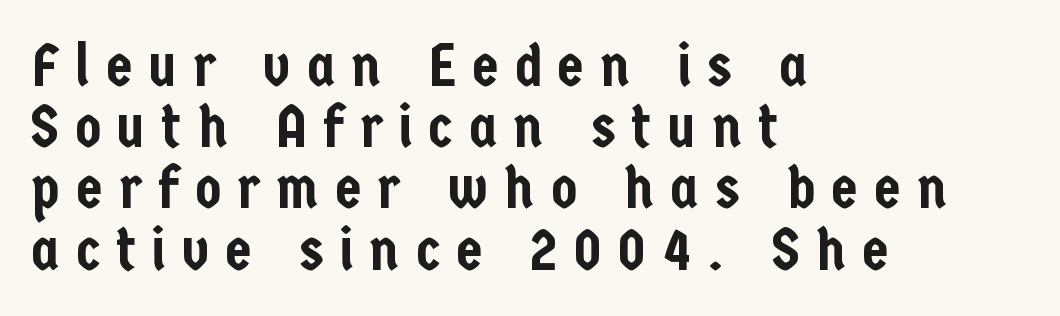
{"serif": "no", "italic": "no", "width": "condensed", "stroke_contrast": "low", "x_height": "medium", "monospaced": "no", "underline": "no", "align": "left", "line_spacing": "tight", "line_spacing_ratio": 1.02, "letter_spacing": "wide", "letter_spacing_em": 0.27, "glyph_px": 60}
